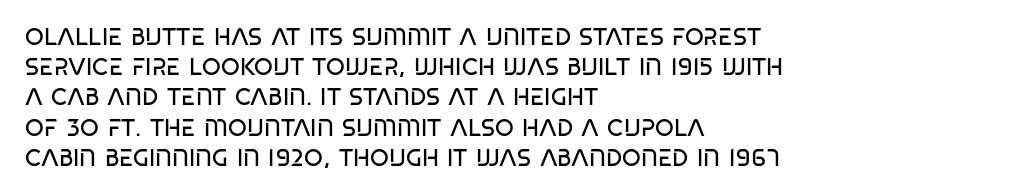
Q: Is the text bold? A: No.
Q: Is the text underlined? A: No.
Q: How is the paragraph aligned? A: Left-aligned.
Q: Is the spacing between letters normal or unusually wide? A: Normal.
Q: Is the spacing between lines tight, normal or loose? A: Normal.
